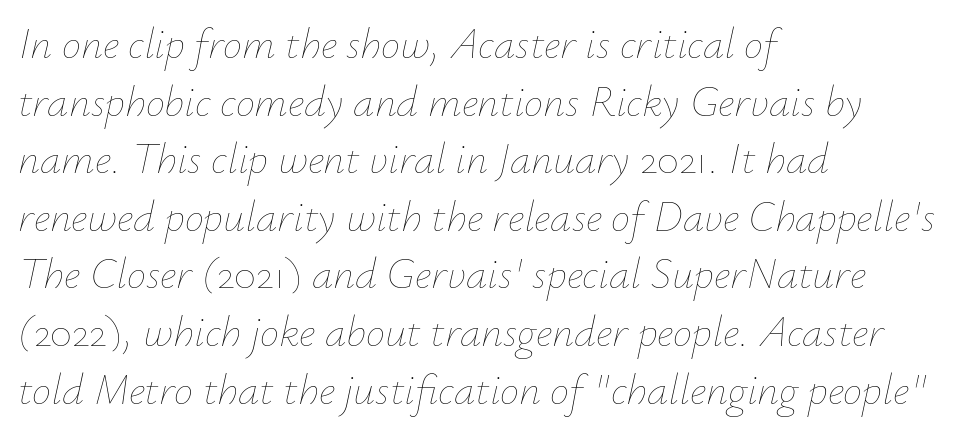
Q: Is the text bold? A: No.
Q: Is the text italic (slanted)? A: Yes, it leans right by about 12 degrees.
Q: Is the text underlined? A: No.
Q: How is the paragraph aligned? A: Left-aligned.
Q: Is the spacing between letters normal or unusually wide? A: Normal.
Q: Is the spacing between lines tight, normal or loose? A: Normal.
Q: Width (condensed, normal, or wide)? A: Normal.
Q: Stroke contrast? A: Low.
Q: x-height? A: Small.
Q: Monospaced? A: No.
